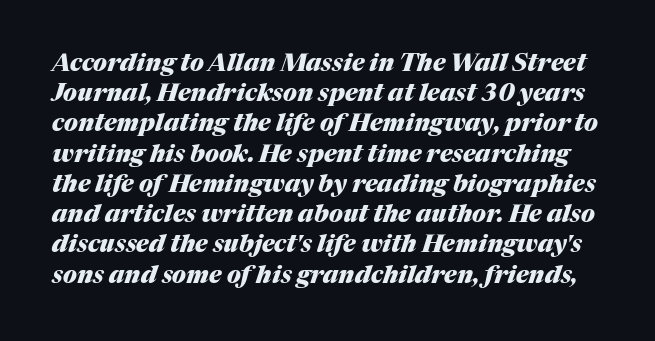
The image shows 24 px bold type, italic (leaning right); set normal line spacing (1.26x), normal letter spacing, not underlined.
